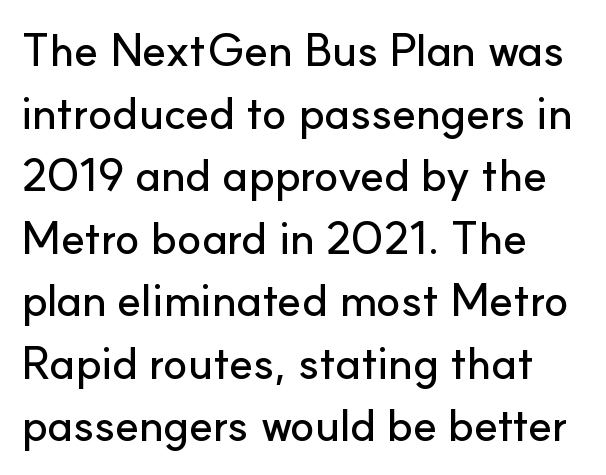
The image shows 45 px sans-serif type, upright; set left-aligned, normal line spacing (1.39x), normal letter spacing, not underlined; low stroke contrast and a small x-height.
